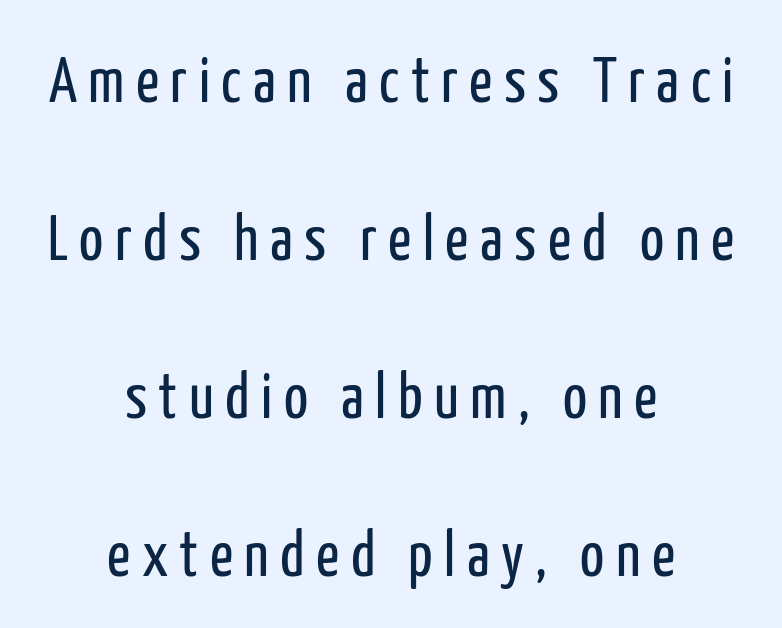
When letters stand straight like this, we call the style roman or upright. Is this a heavy cut? Hardly; it is regular or lighter. Varying glyph widths throughout — classic text-font behaviour. The space between consecutive lines is lavish. Typeset on center — no edge is straight. Just letters on the line, the space beneath them empty.
